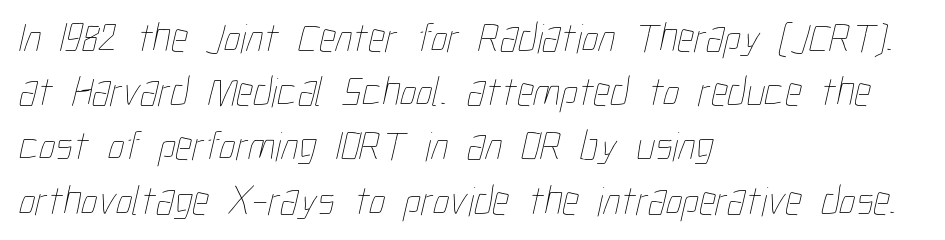
Q: Is the text bold? A: No.
Q: Is the text underlined? A: No.
Q: How is the paragraph aligned? A: Left-aligned.
Q: Is the spacing between letters normal or unusually wide? A: Normal.
Q: Is the spacing between lines tight, normal or loose? A: Normal.
Q: Width (condensed, normal, or wide)? A: Condensed.
Q: Stroke contrast? A: Low.
Q: x-height? A: Medium.
Q: Monospaced? A: No.
